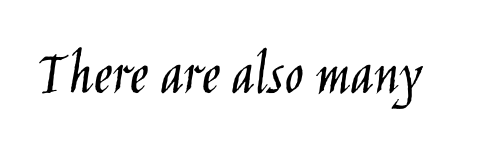
The image shows 63 px light, condensed sans-serif type; set normal letter spacing, not underlined; low stroke contrast and a large x-height.
